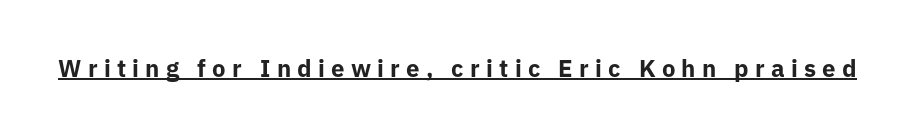
The image shows 24 px bold type, upright; set unusually wide letter spacing (+0.26 em), underlined.
